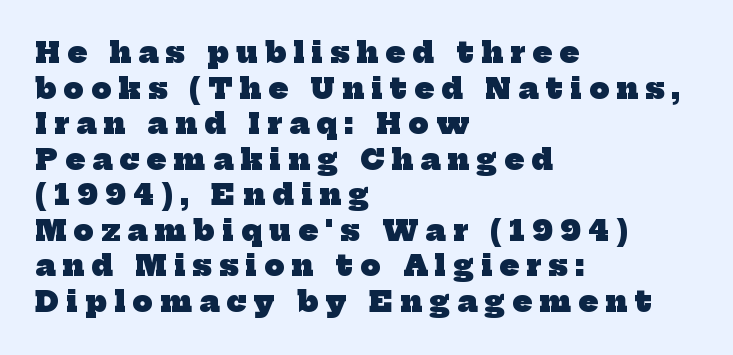
What weight is shown? A full bold with thick strokes. In terms of letterform style, serifs are clearly present. You could not count columns in this text — the font is proportionally spaced. Letter spacing: wide.
